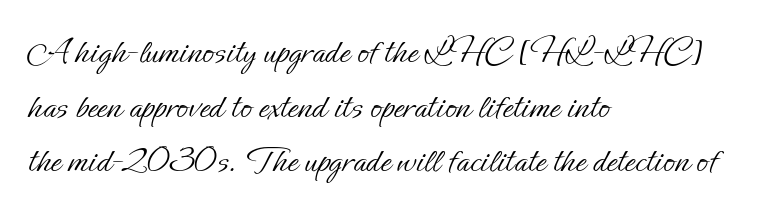
{"bold": "no", "weight": "light", "width": "normal", "stroke_contrast": "low", "x_height": "small", "monospaced": "no", "underline": "no", "align": "left", "line_spacing": "normal", "line_spacing_ratio": 1.44, "letter_spacing": "normal", "letter_spacing_em": 0.0, "glyph_px": 38}
